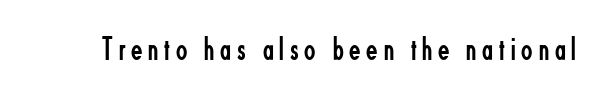
The image shows 33 px regular-weight, condensed sans-serif type, upright; set not underlined; low stroke contrast and a small x-height.
